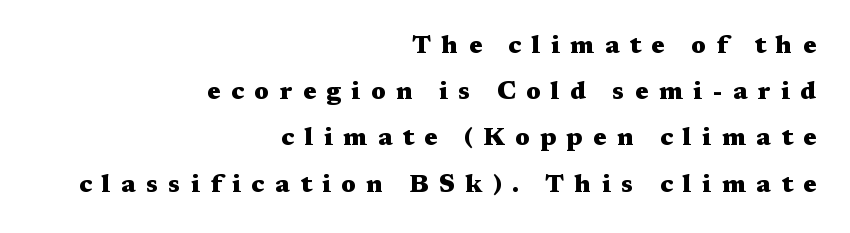
The image shows 25 px bold type, upright; set right-aligned, line spacing 1.85x, unusually wide letter spacing (+0.42 em), not underlined.
